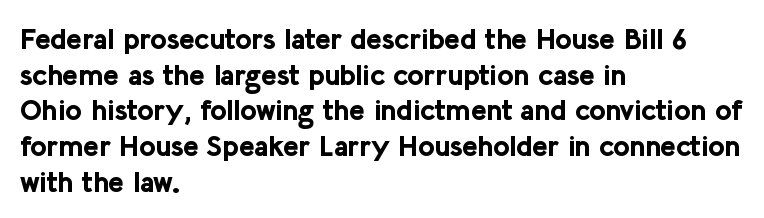
Q: Is the text bold? A: Yes.
Q: Is the text italic (slanted)? A: No, it is upright.
Q: Is the typeface a serif or a sans-serif typeface? A: Sans-serif.
Q: Is the text underlined? A: No.
Q: How is the paragraph aligned? A: Left-aligned.
Q: Is the spacing between letters normal or unusually wide? A: Normal.
Q: Width (condensed, normal, or wide)? A: Normal.
Q: Stroke contrast? A: Low.
Q: x-height? A: Medium.
Q: Monospaced? A: No.
